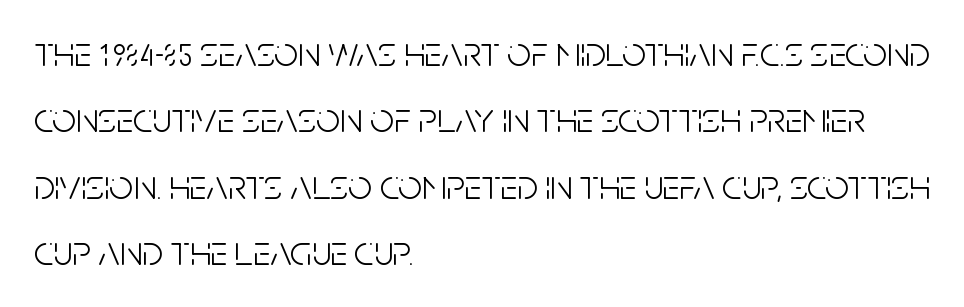
Q: Is the text bold? A: No.
Q: Is the text italic (slanted)? A: No, it is upright.
Q: Is the typeface a serif or a sans-serif typeface? A: Sans-serif.
Q: Is the text underlined? A: No.
Q: How is the paragraph aligned? A: Left-aligned.
Q: Is the spacing between letters normal or unusually wide? A: Normal.
Q: Is the spacing between lines tight, normal or loose? A: Normal.
Q: Width (condensed, normal, or wide)? A: Condensed.
Q: Stroke contrast? A: Low.
Q: x-height? A: Large.
Q: Monospaced? A: No.
